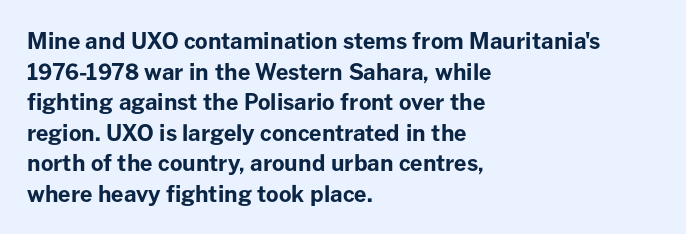
Q: Is the text bold? A: Yes.
Q: Is the text italic (slanted)? A: No, it is upright.
Q: Is the text underlined? A: No.
Q: How is the paragraph aligned? A: Left-aligned.
Q: Is the spacing between letters normal or unusually wide? A: Normal.
Q: Is the spacing between lines tight, normal or loose? A: Normal.
